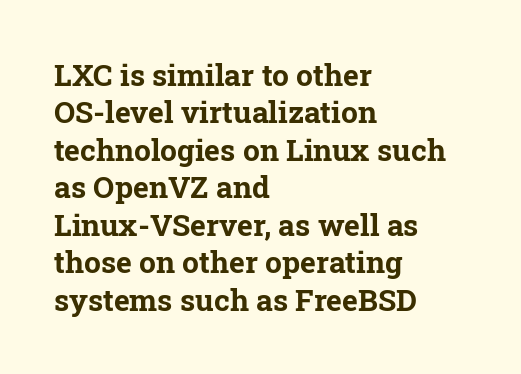
The image shows 30 px bold serif type, upright; set left-aligned, normal line spacing (1.25x), normal letter spacing, not underlined; low stroke contrast and a medium x-height.
